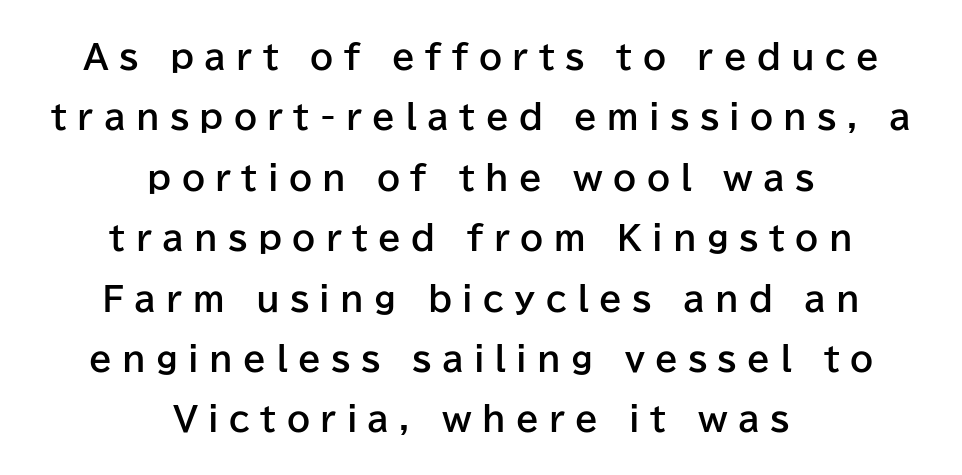
{"serif": "no", "italic": "no", "bold": "yes", "weight": "bold", "width": "normal", "stroke_contrast": "low", "x_height": "medium", "monospaced": "no", "underline": "no", "align": "center", "line_spacing_ratio": 1.83, "letter_spacing": "wide", "letter_spacing_em": 0.31, "glyph_px": 33}
